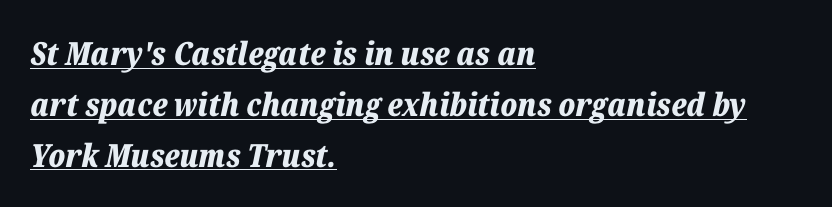
The image shows 32 px bold type, italic (leaning right); set left-aligned, normal line spacing (1.59x), normal letter spacing, underlined; low stroke contrast and a medium x-height.
